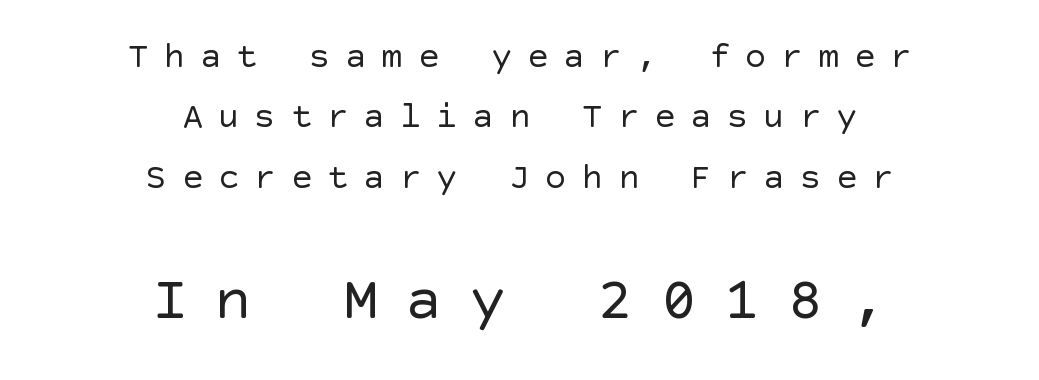
Q: Is the text bold? A: No.
Q: Is the text italic (slanted)? A: No, it is upright.
Q: Is the typeface a serif or a sans-serif typeface? A: Sans-serif.
Q: Is the text underlined? A: No.
Q: How is the paragraph aligned? A: Centered.
Q: Is the spacing between letters normal or unusually wide? A: Unusually wide.
Q: Is the spacing between lines tight, normal or loose? A: Normal.
Q: Which block of text is set in a larger size, the first (top) or the second (bottom)? A: The second (bottom) one.
Q: Width (condensed, normal, or wide)? A: Normal.
Q: x-height? A: Large.
